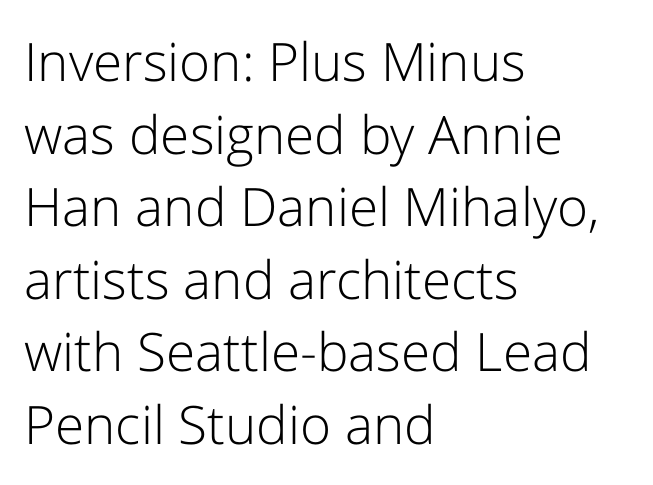
{"serif": "no", "italic": "no", "bold": "no", "weight": "light", "width": "normal", "stroke_contrast": "low", "x_height": "medium", "monospaced": "no", "underline": "no", "align": "left", "line_spacing": "normal", "line_spacing_ratio": 1.37, "letter_spacing": "normal", "letter_spacing_em": 0.0, "glyph_px": 53}
